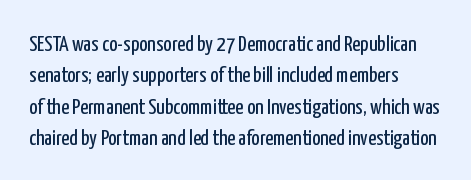
{"italic": "no", "bold": "no", "underline": "no", "align": "left", "line_spacing": "normal", "line_spacing_ratio": 1.43, "letter_spacing": "normal", "letter_spacing_em": 0.0, "glyph_px": 22}
